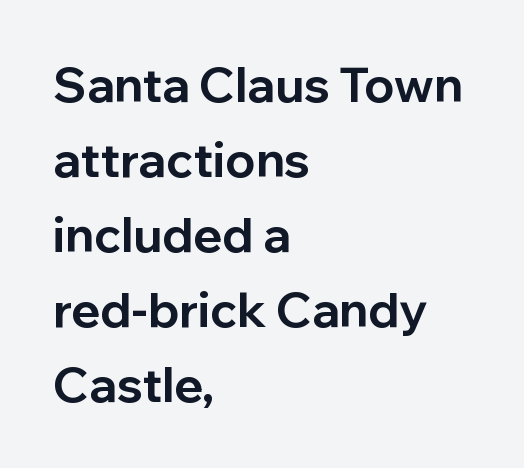
Q: Is the text bold? A: Yes.
Q: Is the text italic (slanted)? A: No, it is upright.
Q: Is the typeface a serif or a sans-serif typeface? A: Sans-serif.
Q: Is the text underlined? A: No.
Q: How is the paragraph aligned? A: Left-aligned.
Q: Is the spacing between letters normal or unusually wide? A: Normal.
Q: Is the spacing between lines tight, normal or loose? A: Normal.
Q: Width (condensed, normal, or wide)? A: Normal.
Q: Stroke contrast? A: Low.
Q: x-height? A: Medium.
Q: Monospaced? A: No.
